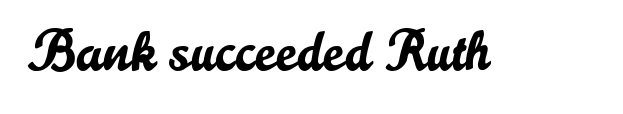
Q: Is the text italic (slanted)? A: Yes.
Q: Is the typeface a serif or a sans-serif typeface? A: Sans-serif.
Q: Is the text underlined? A: No.
Q: Is the spacing between letters normal or unusually wide? A: Normal.
Q: Width (condensed, normal, or wide)? A: Normal.
Q: Stroke contrast? A: Low.
Q: x-height? A: Small.
Q: Monospaced? A: No.
